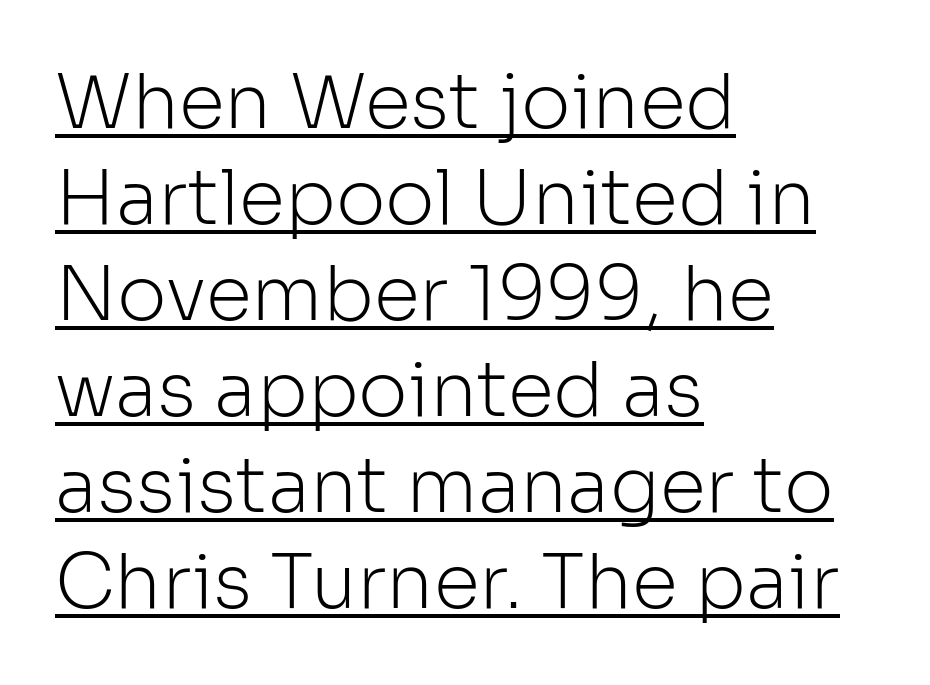
This sample uses an upright cut, with every glyph sitting square on the baseline. Characters follow at the spacing the type designer built in. Varying glyph widths throughout — classic text-font behaviour. The block of text has a typical density, with ordinary space between rows.
